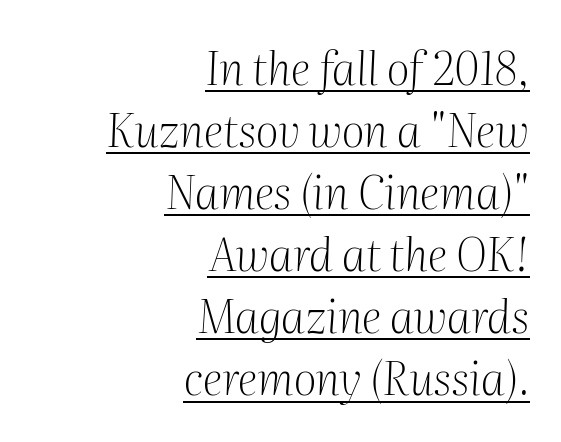
The image shows 45 px light serif type, italic (leaning right); set right-aligned, normal line spacing (1.38x), normal letter spacing, underlined; medium stroke contrast and a medium x-height.
